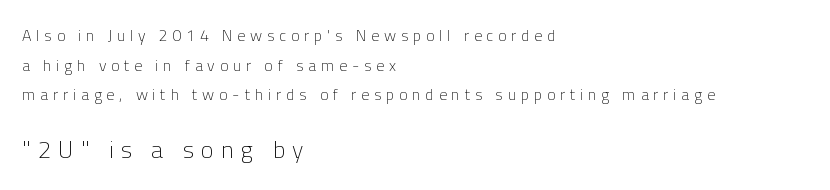
{"italic": "no", "bold": "no", "underline": "no", "align": "left", "line_spacing_ratio": 1.85, "letter_spacing": "wide", "letter_spacing_em": 0.3, "larger_block": "second", "size_ratio": 1.5, "glyph_px": 24}
